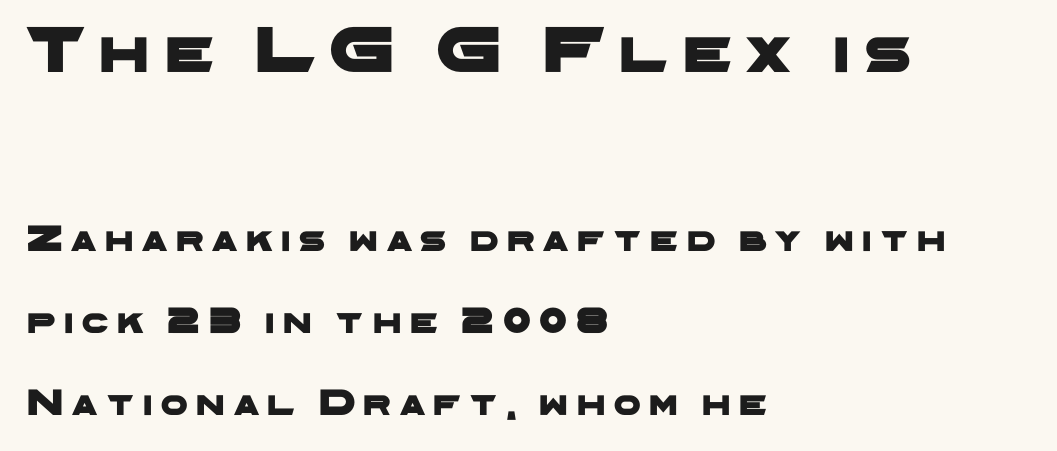
{"serif": "no", "width": "wide", "stroke_contrast": "low", "x_height": "medium", "monospaced": "no", "underline": "no", "align": "left", "line_spacing": "loose", "line_spacing_ratio": 2.16, "letter_spacing": "wide", "letter_spacing_em": 0.23, "larger_block": "first", "size_ratio": 1.76, "glyph_px": 67}
